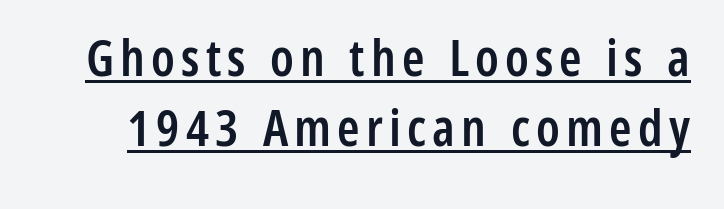
The lettering is marked with a stroke running underneath it. Whoever set this chose a conventional vertical rhythm. The letters stand straight up with perfectly vertical stems. You could not count columns in this text — the font is proportionally spaced. Stems and bowls a touch heavier than normal — semibold. This rendering employs a face without finishing strokes, i.e., a sans-serif.
